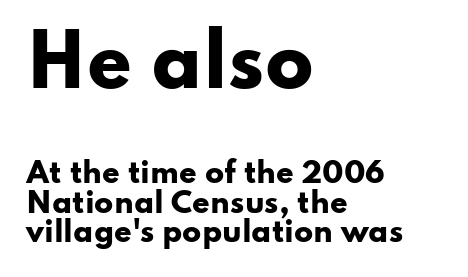
{"serif": "no", "italic": "no", "bold": "yes", "weight": "heavy", "width": "wide", "stroke_contrast": "low", "x_height": "small", "monospaced": "no", "underline": "no", "align": "left", "line_spacing": "tight", "line_spacing_ratio": 1.06, "letter_spacing": "normal", "letter_spacing_em": 0.0, "larger_block": "first", "size_ratio": 2.54, "glyph_px": 71}
